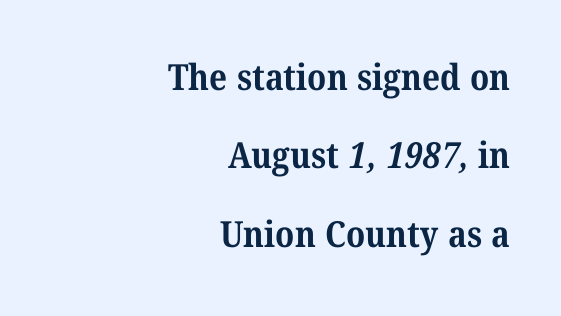
This sample uses plain, unmodified letter spacing. Strokes here are thick enough to call this a true bold. Quick note: underline off. Each letter keeps its own natural width here, so spacing adapts to shape. Widely set lines give the paragraph a tall, airy silhouette.
